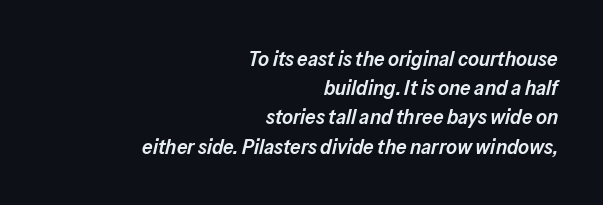
{"italic": "yes", "lean": "right", "slant_degrees": 13, "bold": "semi", "underline": "no", "align": "right", "line_spacing": "normal", "line_spacing_ratio": 1.39, "letter_spacing": "normal", "letter_spacing_em": 0.0, "glyph_px": 21}
